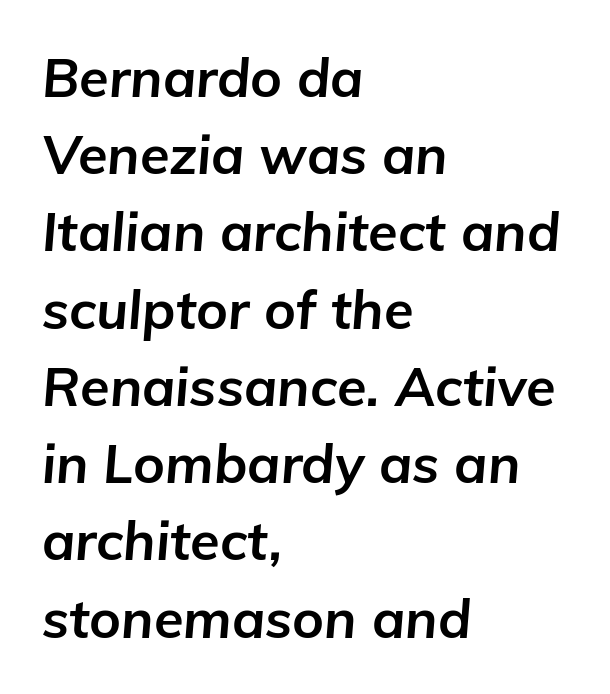
Q: Is the text bold? A: Yes.
Q: Is the text italic (slanted)? A: Yes, it leans right by about 5 degrees.
Q: Is the text underlined? A: No.
Q: How is the paragraph aligned? A: Left-aligned.
Q: Is the spacing between letters normal or unusually wide? A: Normal.
Q: Is the spacing between lines tight, normal or loose? A: Normal.
Q: Width (condensed, normal, or wide)? A: Normal.
Q: Stroke contrast? A: Low.
Q: x-height? A: Medium.
Q: Monospaced? A: No.
